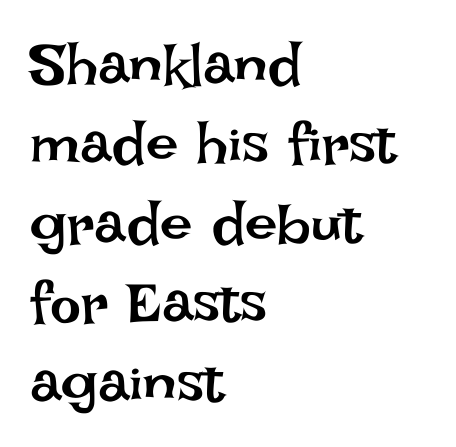
The image shows 58 px regular-weight type, upright; set left-aligned, normal line spacing (1.37x), normal letter spacing, not underlined; low stroke contrast and a large x-height.
